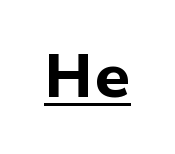
Q: Is the text bold? A: Yes.
Q: Is the text italic (slanted)? A: No, it is upright.
Q: Is the typeface a serif or a sans-serif typeface? A: Sans-serif.
Q: Is the text underlined? A: Yes.
Q: Is the spacing between letters normal or unusually wide? A: Normal.
Q: Width (condensed, normal, or wide)? A: Normal.
Q: Stroke contrast? A: Low.
Q: x-height? A: Medium.
Q: Monospaced? A: No.
